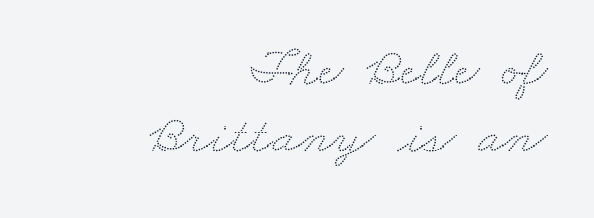
Beneath every word, the page is bare. This rendering leaves character spacing at its baseline value. Here the designer chose a conventional face with non-uniform glyph widths. The paragraph has a hard right edge and a soft left edge.
